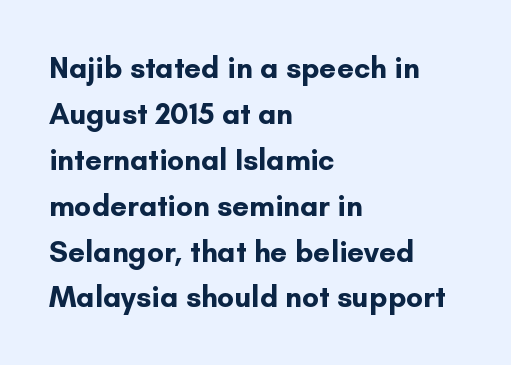
Q: Is the text bold? A: Yes.
Q: Is the text italic (slanted)? A: No, it is upright.
Q: Is the typeface a serif or a sans-serif typeface? A: Sans-serif.
Q: Is the text underlined? A: No.
Q: How is the paragraph aligned? A: Left-aligned.
Q: Is the spacing between letters normal or unusually wide? A: Normal.
Q: Is the spacing between lines tight, normal or loose? A: Normal.
Q: Width (condensed, normal, or wide)? A: Normal.
Q: Stroke contrast? A: Low.
Q: x-height? A: Small.
Q: Monospaced? A: No.
